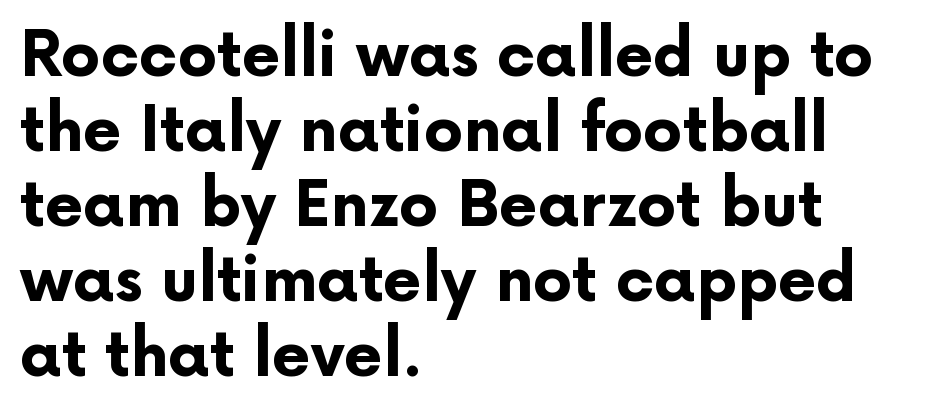
Q: Is the text bold? A: Yes.
Q: Is the text italic (slanted)? A: No, it is upright.
Q: Is the typeface a serif or a sans-serif typeface? A: Sans-serif.
Q: Is the text underlined? A: No.
Q: How is the paragraph aligned? A: Left-aligned.
Q: Is the spacing between letters normal or unusually wide? A: Normal.
Q: Width (condensed, normal, or wide)? A: Normal.
Q: Stroke contrast? A: Low.
Q: x-height? A: Medium.
Q: Monospaced? A: No.
